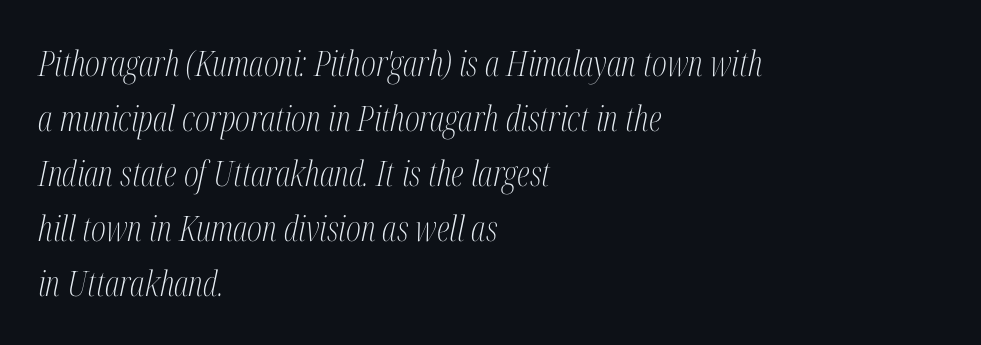
Descenders are the only things crossing below the line. Compared with a typical body face, this is equally light or lighter still. Think of a printed novel: that variable character pitch is what you see here. Short and long lines alike share a common starting point at left.
